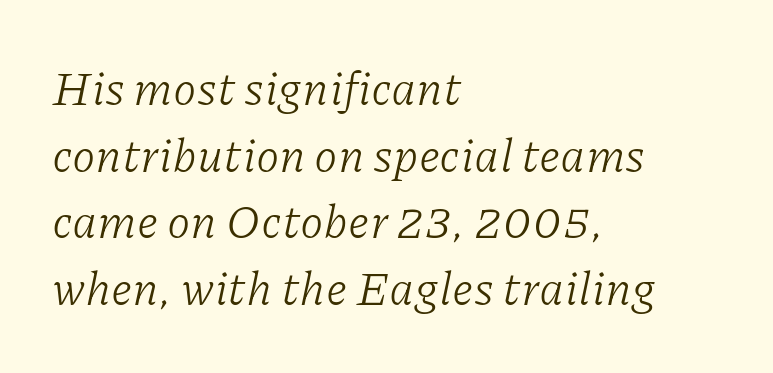
The image shows 47 px light serif type, italic (leaning right); set left-aligned, normal line spacing (1.42x), normal letter spacing, not underlined; low stroke contrast and a medium x-height.
